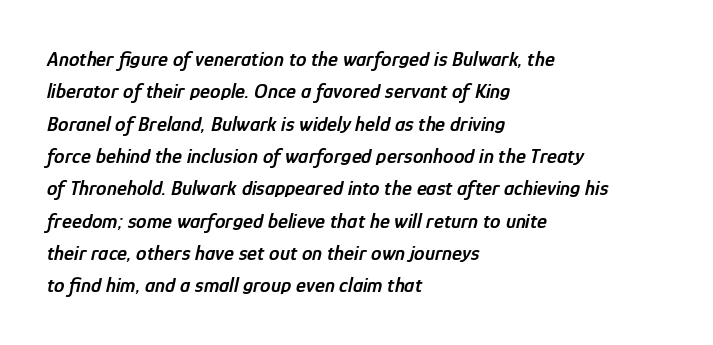
In terms of posture, this sample is oblique. Tracking here is standard; glyphs follow each other at the usual distance. The rendering uses a moderate line-height, typical for paragraphs. Words float on clear page, feet unadorned. Typeset ragged right — the left edge is the straight one. On the weight axis this lands at semibold, roughly 600.
